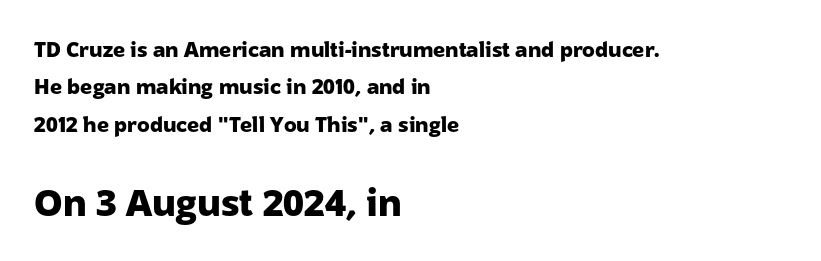
In terms of letterform style, serifs are entirely absent. A typesetter would call this proportional, since set widths differ per character. Unmarked baselines from the first word to the last. Short note: letters normally spaced. If you drew a line through each stem, it would be perfectly vertical.
